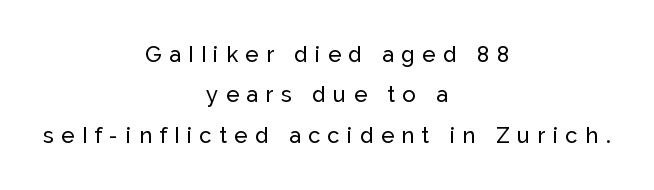
Q: Is the text italic (slanted)? A: No, it is upright.
Q: Is the text underlined? A: No.
Q: How is the paragraph aligned? A: Centered.
Q: Is the spacing between letters normal or unusually wide? A: Unusually wide.
